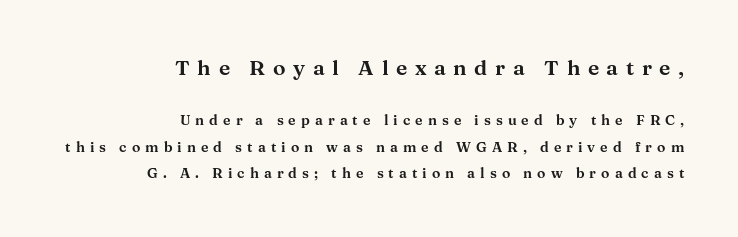
Q: Is the text italic (slanted)? A: No, it is upright.
Q: Is the text underlined? A: No.
Q: How is the paragraph aligned? A: Right-aligned.
Q: Is the spacing between letters normal or unusually wide? A: Unusually wide.
Q: Is the spacing between lines tight, normal or loose? A: Loose.
Q: Which block of text is set in a larger size, the first (top) or the second (bottom)? A: The first (top) one.
